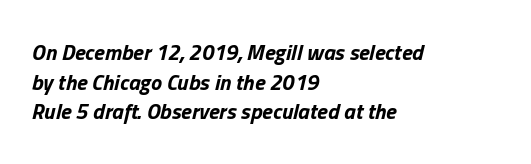
Notice how thick the strokes are: this is what a full bold looks like. This rendering leaves character spacing at its baseline value. Looking at the ascenders, they clearly lean. Nobody drew a line under any word here.
